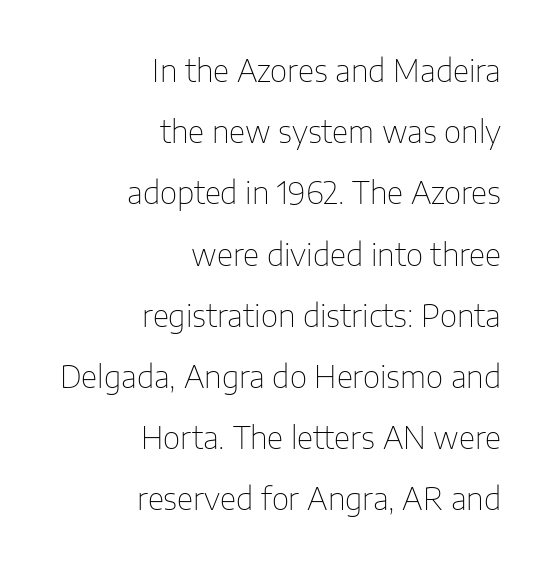
{"serif": "no", "italic": "no", "bold": "no", "weight": "thin", "width": "normal", "stroke_contrast": "low", "x_height": "medium", "monospaced": "no", "underline": "no", "align": "right", "line_spacing": "loose", "line_spacing_ratio": 2.04, "letter_spacing": "normal", "letter_spacing_em": 0.0, "glyph_px": 30}
